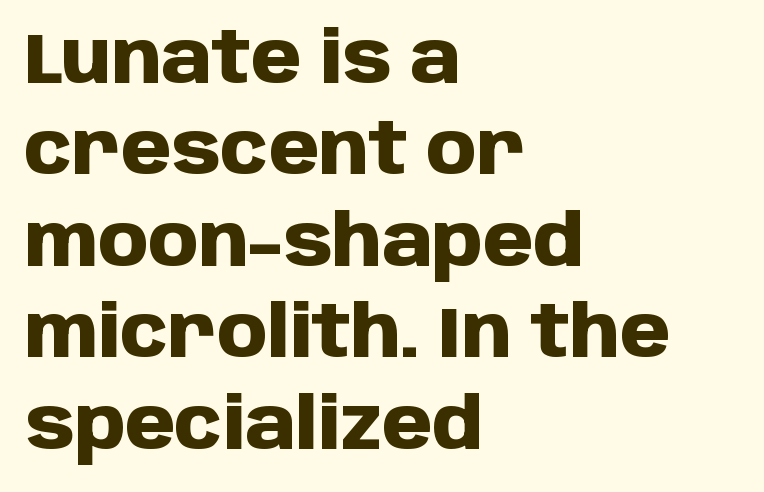
Q: Is the text bold? A: Yes.
Q: Is the text italic (slanted)? A: No, it is upright.
Q: Is the typeface a serif or a sans-serif typeface? A: Sans-serif.
Q: Is the text underlined? A: No.
Q: How is the paragraph aligned? A: Left-aligned.
Q: Is the spacing between letters normal or unusually wide? A: Normal.
Q: Is the spacing between lines tight, normal or loose? A: Normal.
Q: Width (condensed, normal, or wide)? A: Normal.
Q: Stroke contrast? A: Low.
Q: x-height? A: Large.
Q: Monospaced? A: No.
